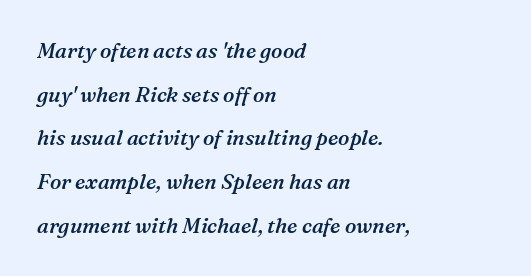
Q: Is the text bold? A: Semi-bold.
Q: Is the text italic (slanted)? A: Yes, it leans right by about 16 degrees.
Q: Is the text underlined? A: No.
Q: How is the paragraph aligned? A: Left-aligned.
Q: Is the spacing between letters normal or unusually wide? A: Normal.
Q: Is the spacing between lines tight, normal or loose? A: Loose.
